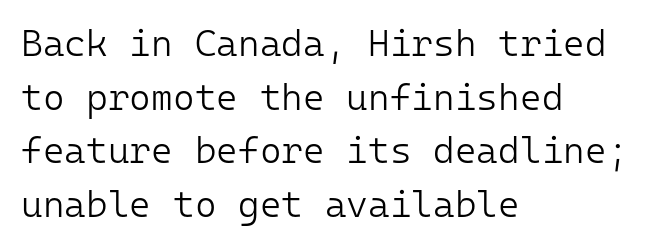
Q: Is the text bold? A: No.
Q: Is the text italic (slanted)? A: No, it is upright.
Q: Is the typeface a serif or a sans-serif typeface? A: Sans-serif.
Q: Is the text underlined? A: No.
Q: How is the paragraph aligned? A: Left-aligned.
Q: Is the spacing between letters normal or unusually wide? A: Normal.
Q: Is the spacing between lines tight, normal or loose? A: Normal.
Q: Width (condensed, normal, or wide)? A: Normal.
Q: Stroke contrast? A: Low.
Q: x-height? A: Medium.
Q: Monospaced? A: Yes.
